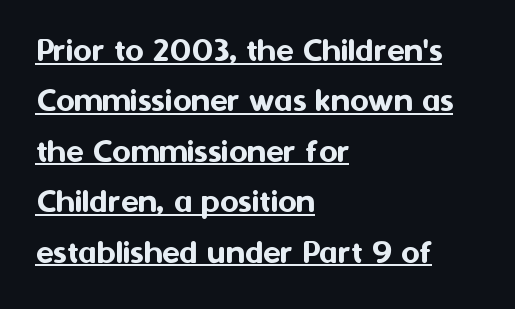
The image shows 36 px sans-serif type, upright; set left-aligned, normal line spacing (1.4x), normal letter spacing, underlined; medium stroke contrast and a medium x-height.
